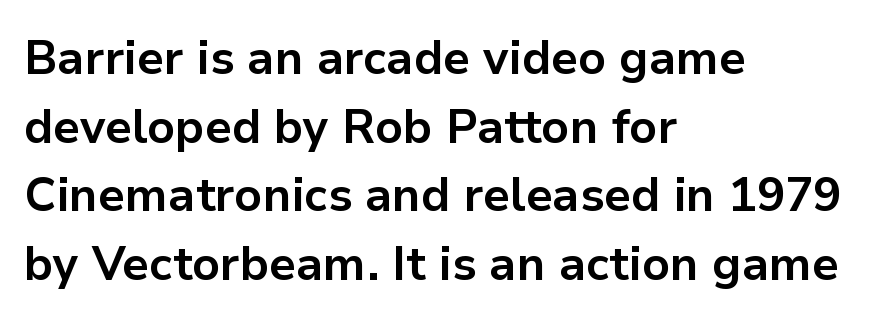
No word sits above an underline. If you drew a ruler down the left edge, every line would touch it. Compared with typical paragraphs, the rows here are spaced about the same. No feet cap the strokes, marking this as sans-serif type. You can tell it's not italic because the verticals are truly vertical.
